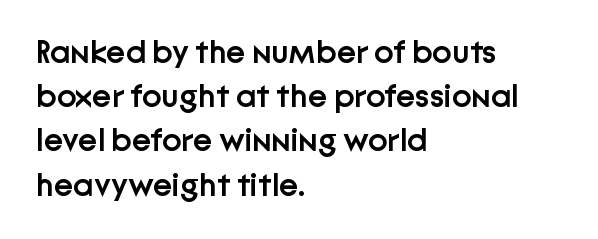
{"serif": "no", "italic": "no", "bold": "semi", "weight": "semibold", "width": "normal", "stroke_contrast": "low", "x_height": "medium", "monospaced": "no", "underline": "no", "align": "left", "line_spacing": "normal", "line_spacing_ratio": 1.34, "letter_spacing": "normal", "letter_spacing_em": 0.0, "glyph_px": 33}
